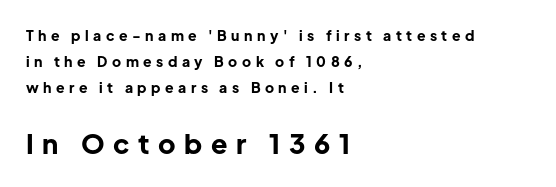
Q: Is the text bold? A: Yes.
Q: Is the text italic (slanted)? A: No, it is upright.
Q: Is the text underlined? A: No.
Q: How is the paragraph aligned? A: Left-aligned.
Q: Is the spacing between letters normal or unusually wide? A: Unusually wide.
Q: Which block of text is set in a larger size, the first (top) or the second (bottom)? A: The second (bottom) one.
